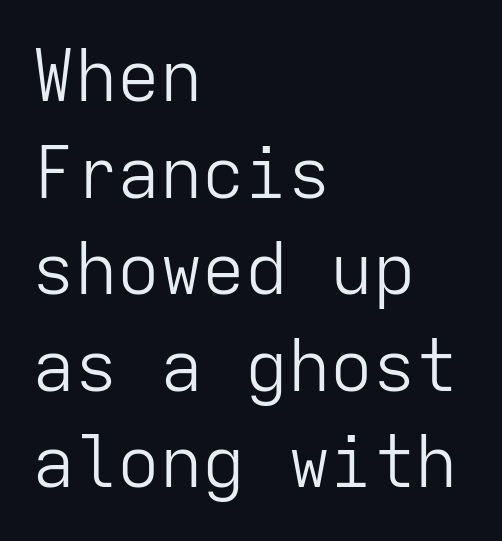
The image shows 71 px light sans-serif type, upright, monospaced; set left-aligned, normal line spacing (1.36x), normal letter spacing, not underlined; low stroke contrast and a medium x-height.
